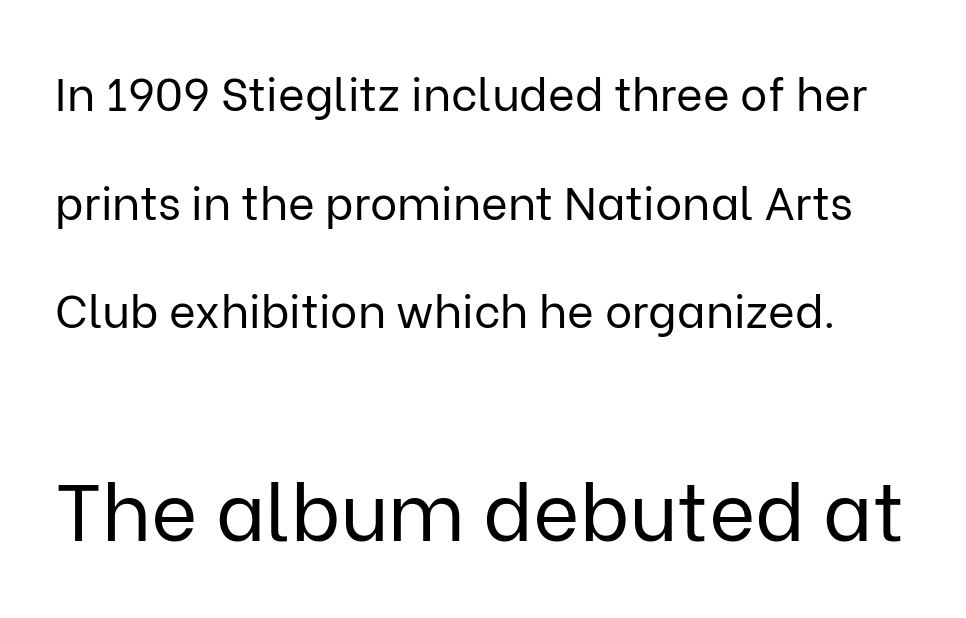
Q: Is the text bold? A: No.
Q: Is the text italic (slanted)? A: No, it is upright.
Q: Is the typeface a serif or a sans-serif typeface? A: Sans-serif.
Q: Is the text underlined? A: No.
Q: Is the spacing between letters normal or unusually wide? A: Normal.
Q: Is the spacing between lines tight, normal or loose? A: Loose.
Q: Which block of text is set in a larger size, the first (top) or the second (bottom)? A: The second (bottom) one.
Q: Width (condensed, normal, or wide)? A: Normal.
Q: Stroke contrast? A: Low.
Q: x-height? A: Medium.
Q: Monospaced? A: No.
